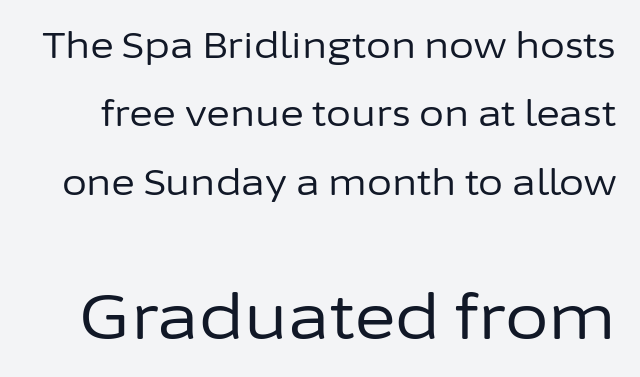
The image shows 63 px regular-weight sans-serif type, upright; set loose line spacing (1.9x), normal letter spacing, not underlined; the second (bottom) block is 1.75x larger; low stroke contrast and a medium x-height.
